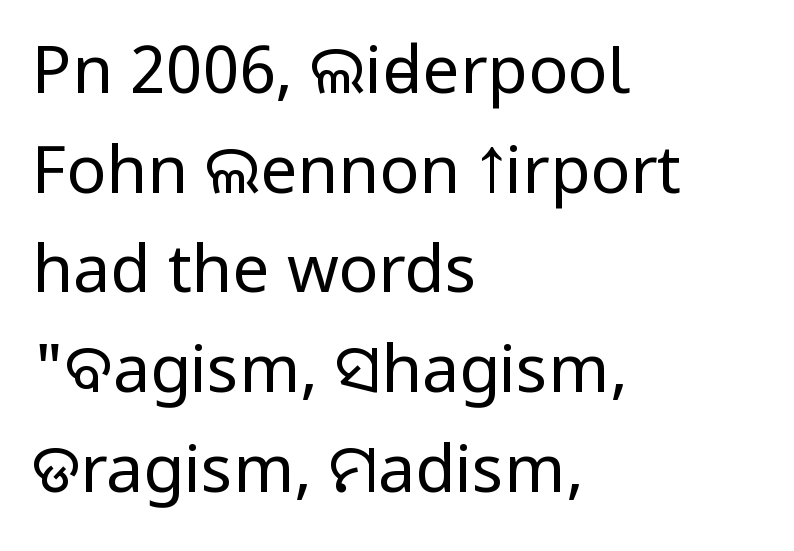
Q: Is the text bold? A: No.
Q: Is the text italic (slanted)? A: No, it is upright.
Q: Is the typeface a serif or a sans-serif typeface? A: Sans-serif.
Q: Is the text underlined? A: No.
Q: How is the paragraph aligned? A: Left-aligned.
Q: Is the spacing between letters normal or unusually wide? A: Normal.
Q: Is the spacing between lines tight, normal or loose? A: Normal.
Q: Width (condensed, normal, or wide)? A: Condensed.
Q: Stroke contrast? A: Low.
Q: x-height? A: Large.
Q: Monospaced? A: No.
